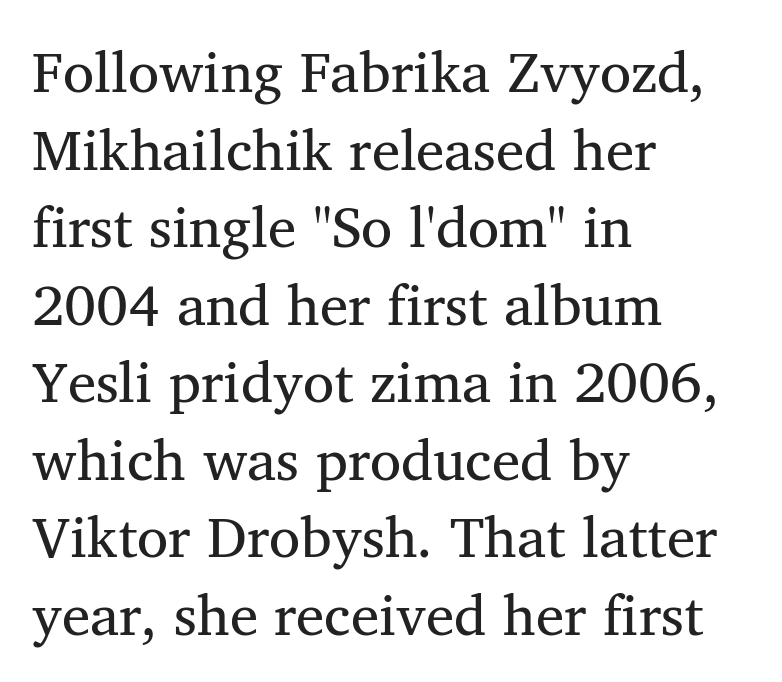
Designer's note — italics off, roman on. The vertical gap from one line to the next is medium. Every row of glyphs begins at an identical x-position on the left. Note the varied advance widths — an 'i' is clearly narrower than an 'm'. What stands out about the letter spacing? Nothing — it is the standard amount.
